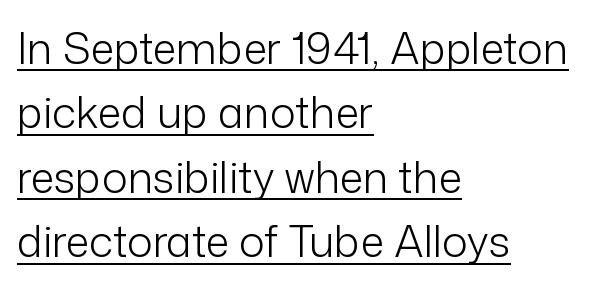
{"serif": "no", "italic": "no", "bold": "no", "weight": "light", "width": "normal", "stroke_contrast": "low", "x_height": "medium", "monospaced": "no", "underline": "yes", "align": "left", "line_spacing": "normal", "line_spacing_ratio": 1.5, "letter_spacing": "normal", "letter_spacing_em": 0.0, "glyph_px": 43}
